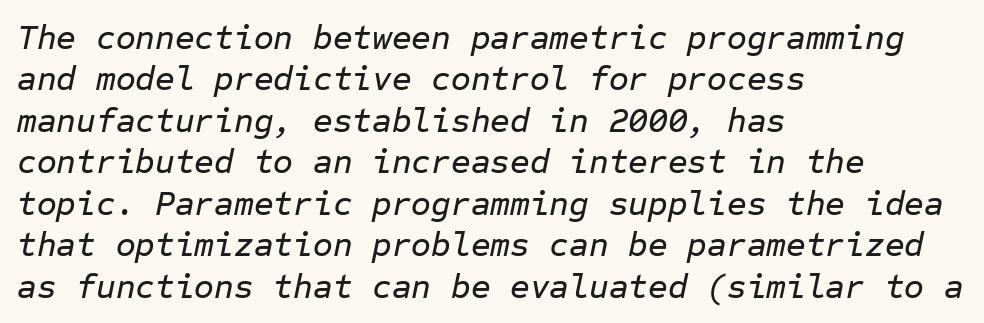
The image shows 34 px text type, italic (leaning right), monospaced; set left-aligned, line spacing 1.22x, normal letter spacing, not underlined; low stroke contrast and a medium x-height.
